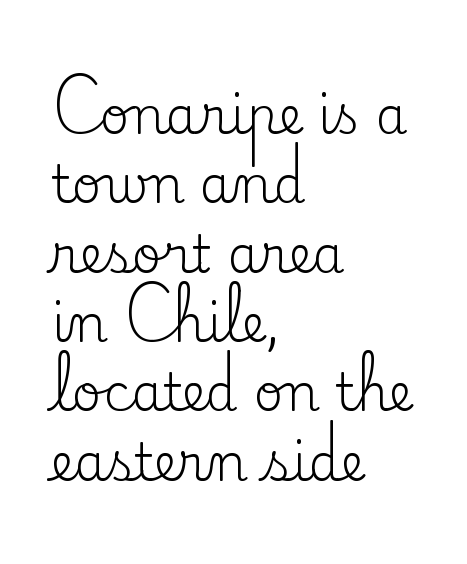
Q: Is the text bold? A: No.
Q: Is the text italic (slanted)? A: No, it is upright.
Q: Is the text underlined? A: No.
Q: How is the paragraph aligned? A: Left-aligned.
Q: Is the spacing between letters normal or unusually wide? A: Normal.
Q: Is the spacing between lines tight, normal or loose? A: Normal.
Q: Width (condensed, normal, or wide)? A: Normal.
Q: Stroke contrast? A: Low.
Q: x-height? A: Small.
Q: Monospaced? A: No.
